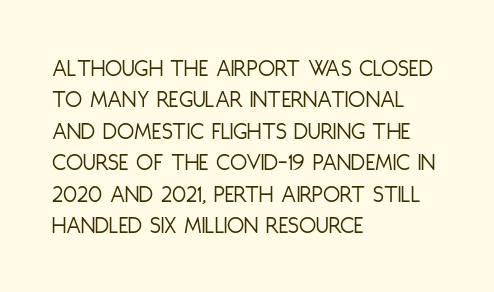
No letter is thick-stroked: the sample isn't bold. This is roman type, the default non-slanted kind. One glance says typical: line gaps are just what's usual. Plain, unruled lines of type. This sample is left-justified, so line endings fall wherever the words run out.
